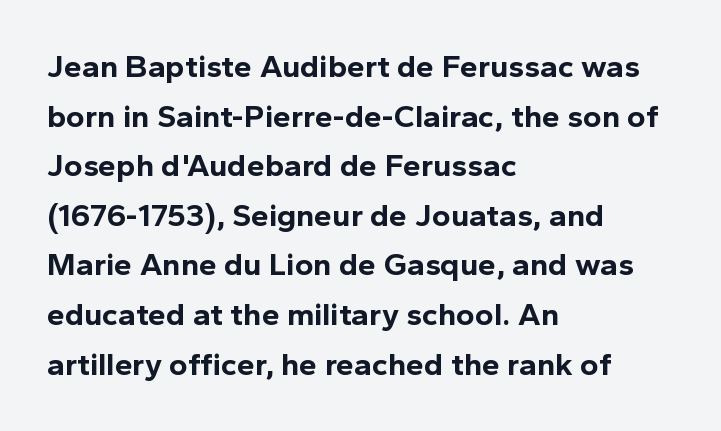
Q: Is the text bold? A: Yes.
Q: Is the text italic (slanted)? A: No, it is upright.
Q: Is the typeface a serif or a sans-serif typeface? A: Sans-serif.
Q: Is the text underlined? A: No.
Q: How is the paragraph aligned? A: Left-aligned.
Q: Is the spacing between letters normal or unusually wide? A: Normal.
Q: Is the spacing between lines tight, normal or loose? A: Normal.
Q: Width (condensed, normal, or wide)? A: Normal.
Q: x-height? A: Medium.
Q: Monospaced? A: No.
